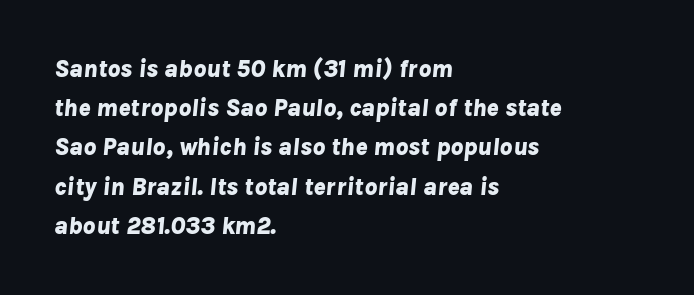
The image shows 25 px bold type, italic (leaning right); set left-aligned, normal line spacing (1.57x), normal letter spacing, not underlined.
